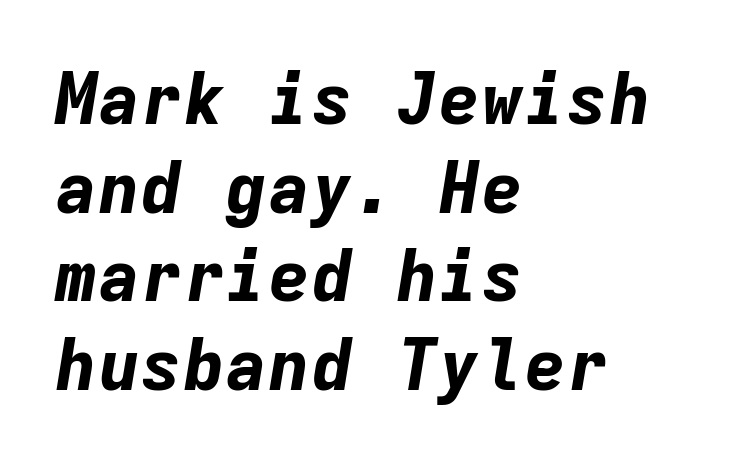
Each letter, wide or thin by design, is forced into the same width here. Normally led — the rows are evenly, conventionally spaced. The specimen omits any rule beneath the text block's lines. Inter-character spacing is left at the font's built-in metrics. The rendering uses a bold face; every stroke is thick and dark.
